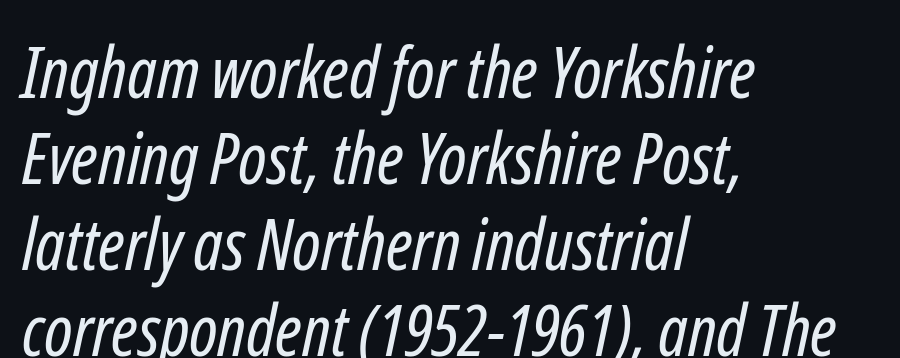
The image shows 71 px regular-weight, condensed sans-serif type; set left-aligned, line spacing 1.21x, normal letter spacing, not underlined; low stroke contrast and a medium x-height.
